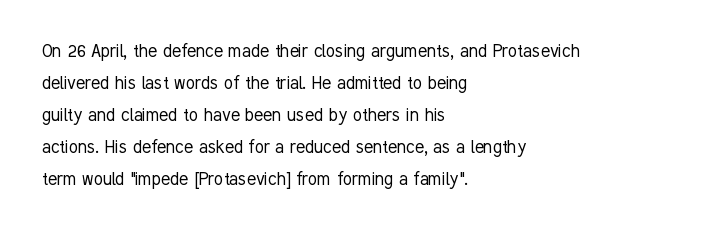
The image shows 21 px text type, upright; set left-aligned, normal line spacing (1.52x), normal letter spacing, not underlined.
